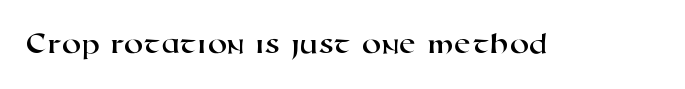
The image shows 31 px wide sans-serif type; set normal letter spacing, not underlined; high stroke contrast and a medium x-height.
